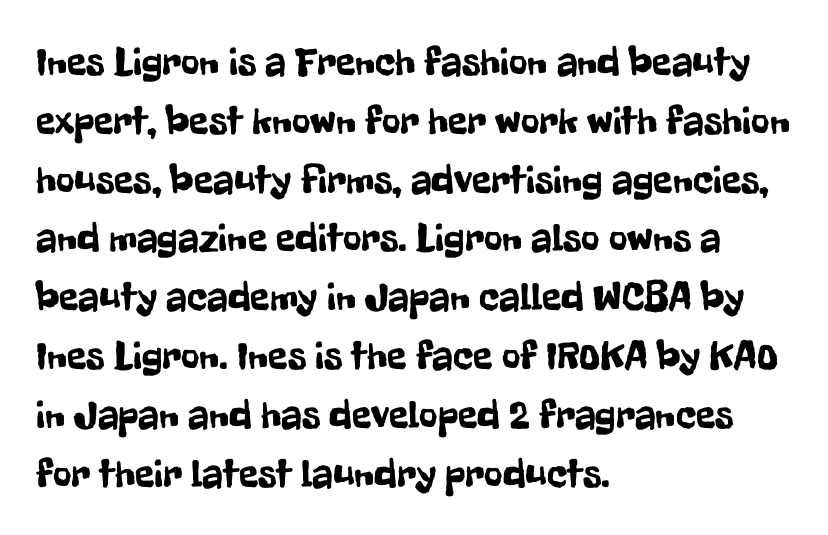
Varying glyph widths throughout — classic text-font behaviour. The face used here is rendered with its standard letterfit. Typographically, this falls in the sans-serif category. Has an underline been added? It has not.
